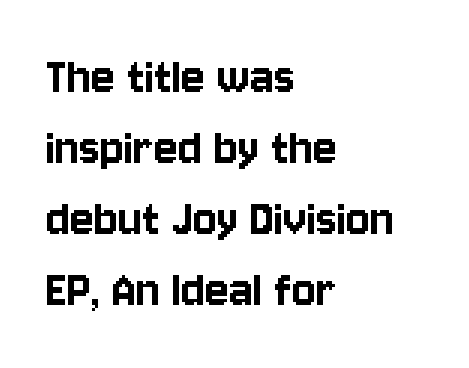
The image shows 56 px condensed sans-serif type, upright; set left-aligned, normal line spacing (1.27x), normal letter spacing, not underlined; low stroke contrast and a large x-height.
